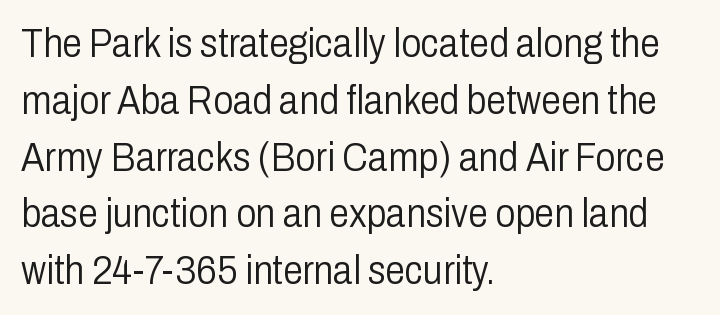
Each stroke keeps to a modest, everyday thickness or less. The lines sit at an ordinary, default distance from one another. The horizontal fit of the characters is conventional and even. Check where the strokes stop: nothing finishes them off — pure sans. Is this a fixed-width face? No — the glyphs have proportional, varying widths.
